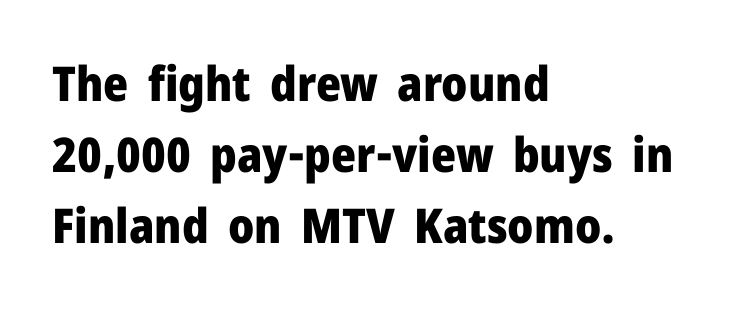
Q: Is the text bold? A: Yes.
Q: Is the text italic (slanted)? A: No, it is upright.
Q: Is the typeface a serif or a sans-serif typeface? A: Sans-serif.
Q: Is the text underlined? A: No.
Q: How is the paragraph aligned? A: Left-aligned.
Q: Is the spacing between letters normal or unusually wide? A: Normal.
Q: Is the spacing between lines tight, normal or loose? A: Normal.
Q: Width (condensed, normal, or wide)? A: Normal.
Q: Stroke contrast? A: Low.
Q: x-height? A: Medium.
Q: Monospaced? A: No.
